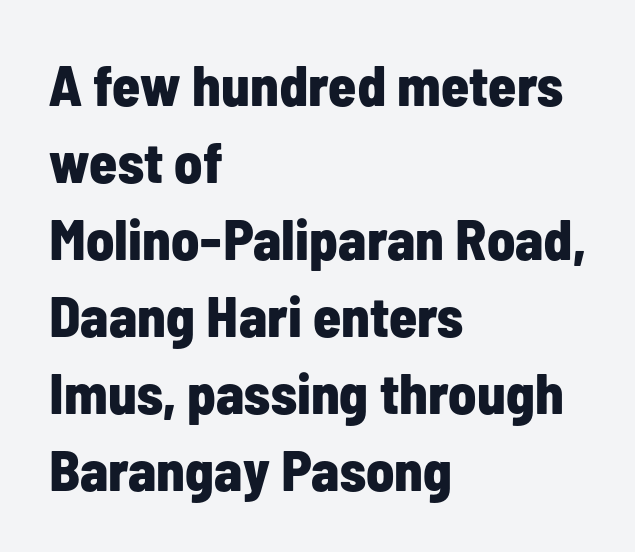
Q: Is the text bold? A: Yes.
Q: Is the text italic (slanted)? A: No, it is upright.
Q: Is the typeface a serif or a sans-serif typeface? A: Sans-serif.
Q: Is the text underlined? A: No.
Q: How is the paragraph aligned? A: Left-aligned.
Q: Is the spacing between letters normal or unusually wide? A: Normal.
Q: Is the spacing between lines tight, normal or loose? A: Normal.
Q: Width (condensed, normal, or wide)? A: Condensed.
Q: Stroke contrast? A: Low.
Q: x-height? A: Medium.
Q: Monospaced? A: No.
